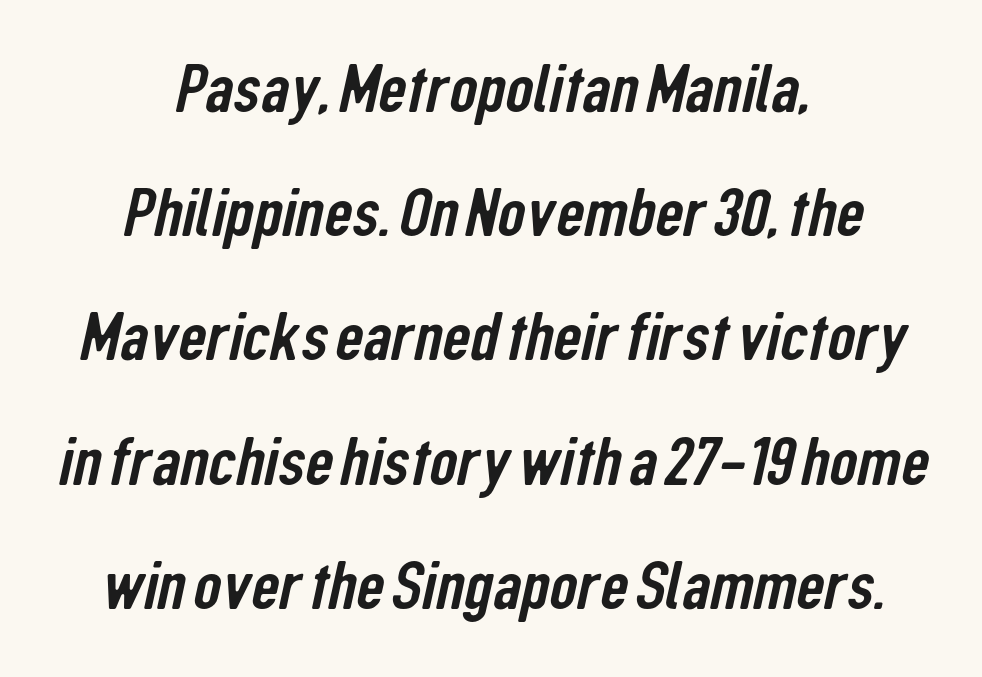
The image shows 69 px condensed sans-serif type; set centered, line spacing 1.8x, normal letter spacing, not underlined; low stroke contrast and a medium x-height.
